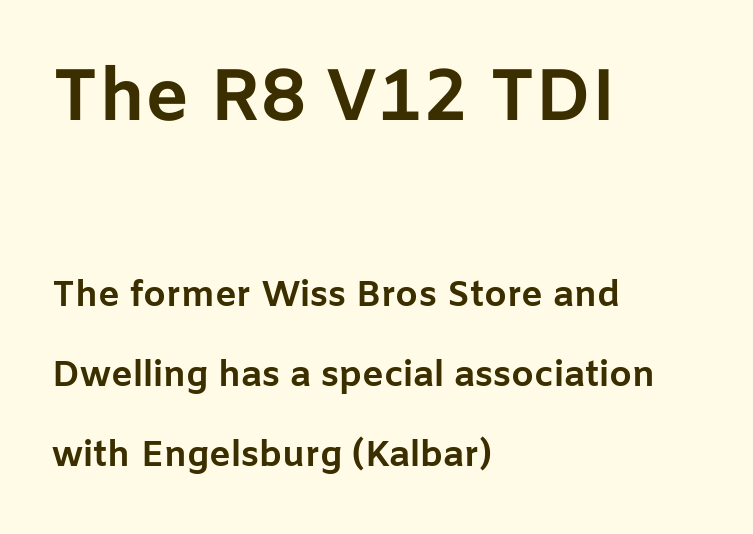
The image shows 73 px bold sans-serif type, upright; set left-aligned, loose line spacing (2.22x), normal letter spacing, not underlined; the first (top) block is 2.03x larger; low stroke contrast and a medium x-height.
